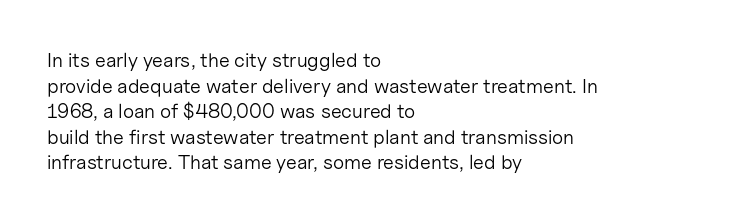
{"italic": "no", "bold": "no", "underline": "no", "align": "left", "line_spacing": "normal", "line_spacing_ratio": 1.28, "letter_spacing": "normal", "letter_spacing_em": 0.0, "glyph_px": 20}
